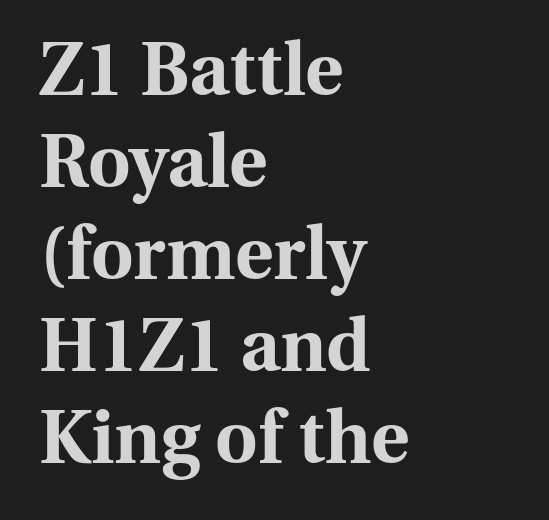
Compared with a centered layout, this one pins lines to the left instead. This sample has the flowing, uneven cadence of proportional lettering. Strong, thick strokes mark this as bold type. These lines are composed in type with serifs. Anything drawn beneath the words? Only blank space. The specimen reads as upright at a glance.
